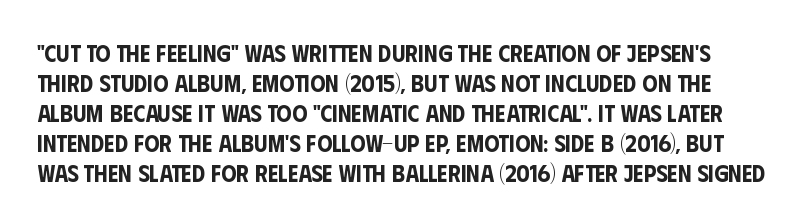
{"italic": "no", "underline": "no", "line_spacing": "normal", "line_spacing_ratio": 1.25, "letter_spacing": "normal", "letter_spacing_em": 0.0, "glyph_px": 24}
